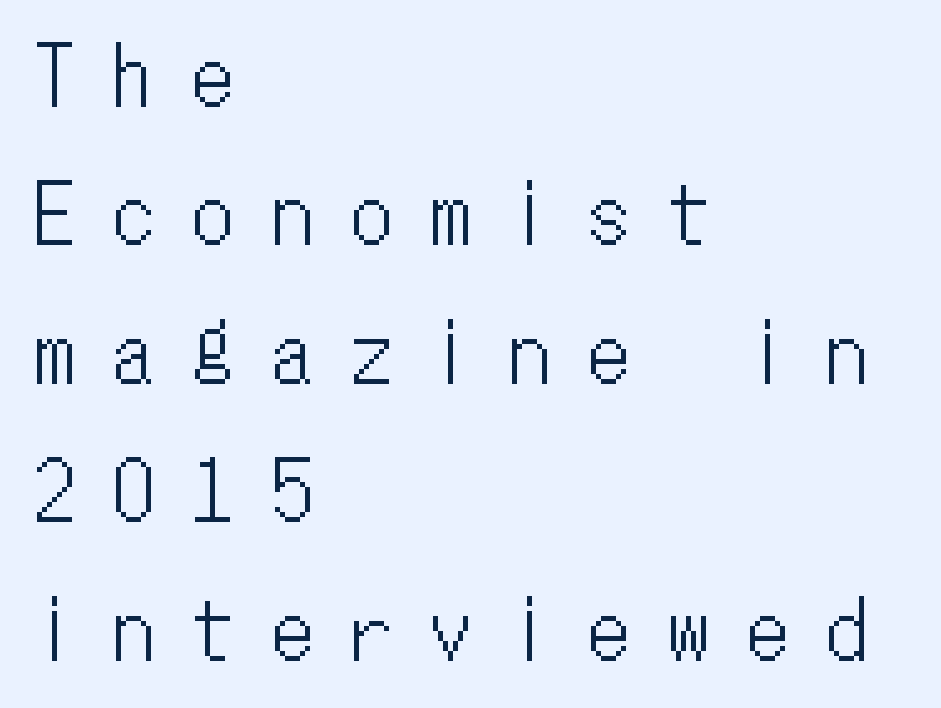
{"italic": "no", "width": "condensed", "stroke_contrast": "low", "x_height": "medium", "monospaced": "yes", "underline": "no", "align": "left", "line_spacing_ratio": 1.73, "letter_spacing": "wide", "letter_spacing_em": 0.49, "glyph_px": 80}
